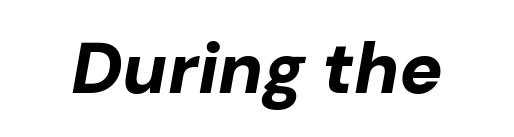
{"italic": "yes", "lean": "right", "slant_degrees": 10, "bold": "yes", "weight": "bold", "width": "normal", "stroke_contrast": "low", "x_height": "medium", "monospaced": "no", "underline": "no", "letter_spacing": "normal", "letter_spacing_em": 0.0, "glyph_px": 72}
